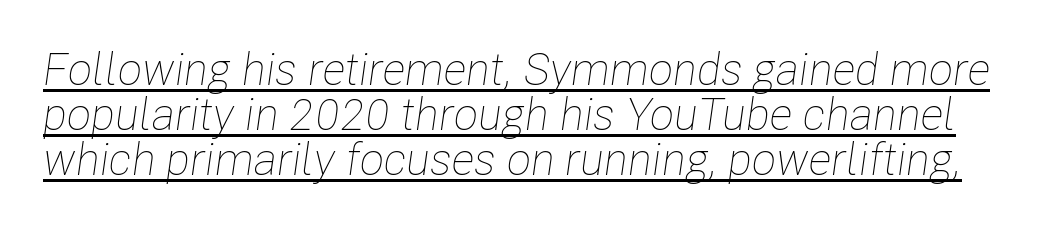
{"italic": "yes", "lean": "right", "slant_degrees": 8, "bold": "no", "weight": "thin", "width": "condensed", "stroke_contrast": "low", "x_height": "medium", "monospaced": "no", "underline": "yes", "line_spacing": "tight", "line_spacing_ratio": 1.0, "letter_spacing": "normal", "letter_spacing_em": 0.0, "glyph_px": 45}
